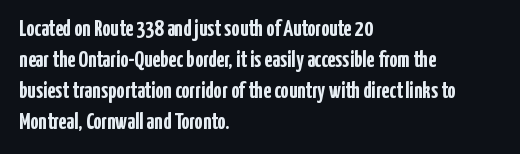
Q: Is the text bold? A: Yes.
Q: Is the text italic (slanted)? A: No, it is upright.
Q: Is the text underlined? A: No.
Q: How is the paragraph aligned? A: Left-aligned.
Q: Is the spacing between letters normal or unusually wide? A: Normal.
Q: Is the spacing between lines tight, normal or loose? A: Normal.
